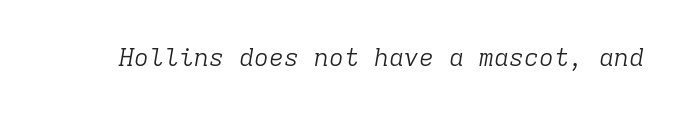
How are the letters spaced? Ordinarily, with no added tracking. Letters have the restrained weight of plain body copy at most. The specimen omits any rule beneath the text block's lines. Slanted lettering throughout.
